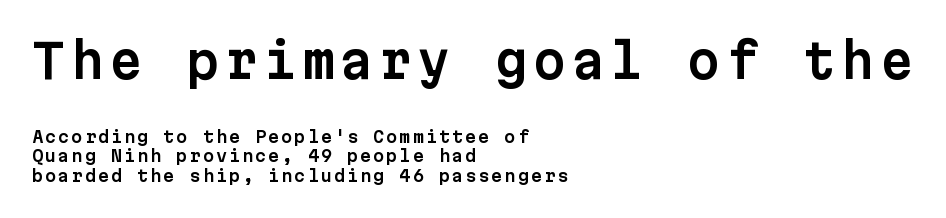
{"serif": "no", "italic": "no", "width": "normal", "stroke_contrast": "low", "x_height": "medium", "monospaced": "yes", "underline": "no", "align": "left", "line_spacing_ratio": 1.22, "larger_block": "first", "size_ratio": 2.94, "glyph_px": 47}
